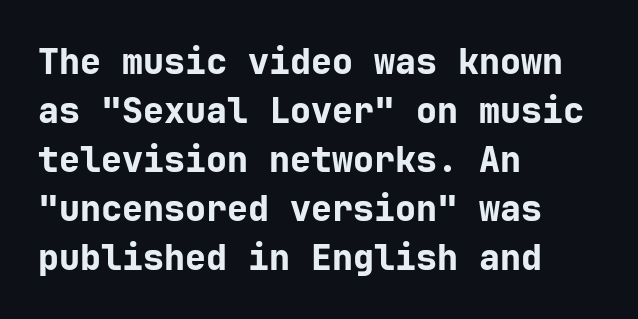
Notice how the stems are strictly vertical — no italics here. The type family on display is of the sans-serif kind. Honestly, the row spacing looks completely unremarkable. Words float on clear page, feet unadorned. A typesetter would call this zero additional tracking. Summary of weight: heavy, a full bold.
